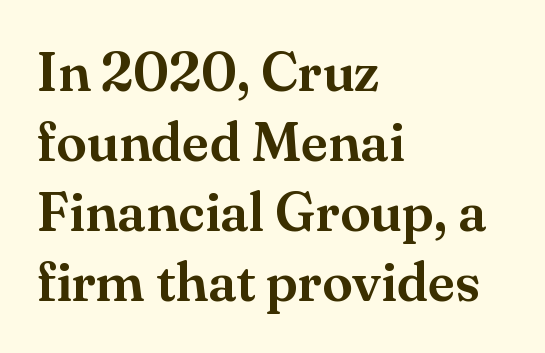
The image shows 55 px serif type, upright; set left-aligned, normal line spacing (1.27x), normal letter spacing, not underlined; medium stroke contrast and a small x-height.
